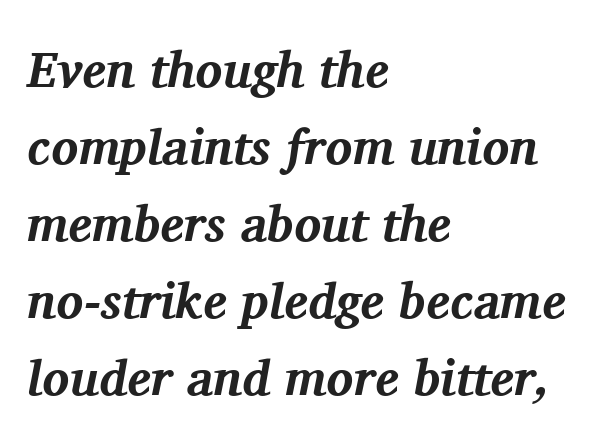
Note: serifs present on the glyphs. Does the weight exceed regular? Yes, all the way to bold. Reading down the column, the eye jumps a familiar distance to each next line. The glyphs look as if they've been sheared to an angle.
